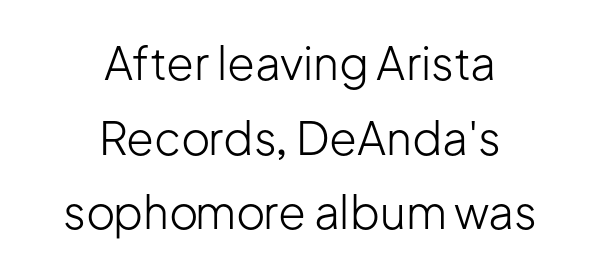
Q: Is the text bold? A: No.
Q: Is the text italic (slanted)? A: No, it is upright.
Q: Is the typeface a serif or a sans-serif typeface? A: Sans-serif.
Q: Is the text underlined? A: No.
Q: How is the paragraph aligned? A: Centered.
Q: Is the spacing between letters normal or unusually wide? A: Normal.
Q: Is the spacing between lines tight, normal or loose? A: Normal.
Q: Width (condensed, normal, or wide)? A: Normal.
Q: Stroke contrast? A: Low.
Q: x-height? A: Medium.
Q: Monospaced? A: No.
